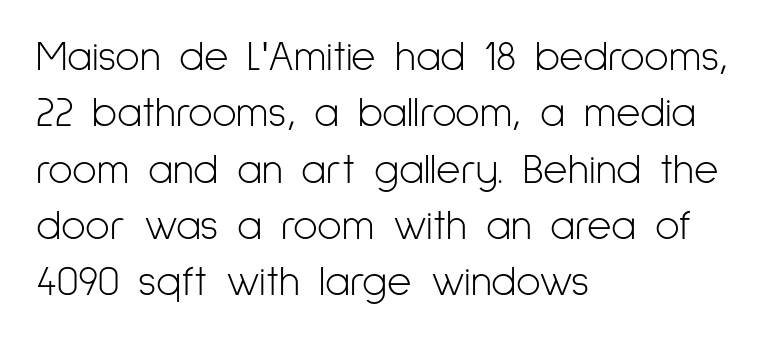
{"serif": "no", "italic": "no", "bold": "no", "weight": "light", "width": "condensed", "stroke_contrast": "low", "x_height": "medium", "monospaced": "no", "underline": "no", "align": "left", "line_spacing": "normal", "line_spacing_ratio": 1.34, "letter_spacing": "normal", "letter_spacing_em": 0.0, "glyph_px": 42}
